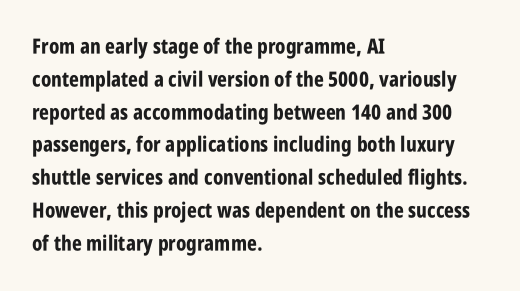
{"italic": "no", "bold": "yes", "underline": "no", "align": "left", "line_spacing": "normal", "line_spacing_ratio": 1.56, "letter_spacing": "normal", "letter_spacing_em": 0.0, "glyph_px": 21}
